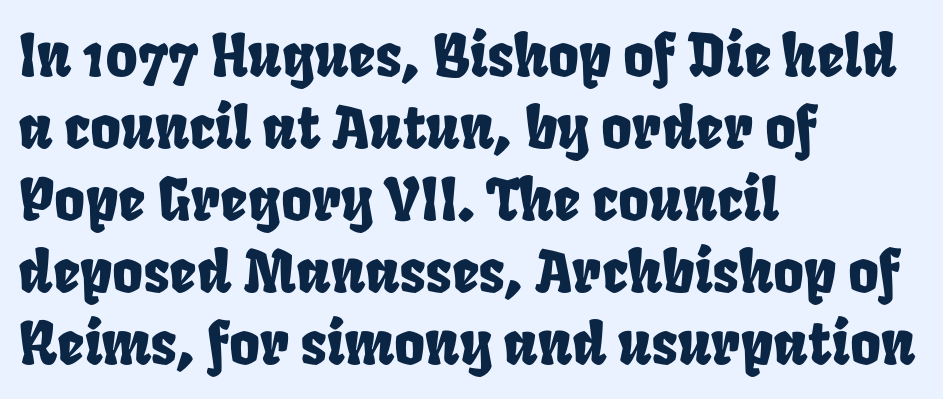
The image shows 59 px condensed type; set left-aligned, line spacing 1.22x, normal letter spacing, not underlined; low stroke contrast and a large x-height.
